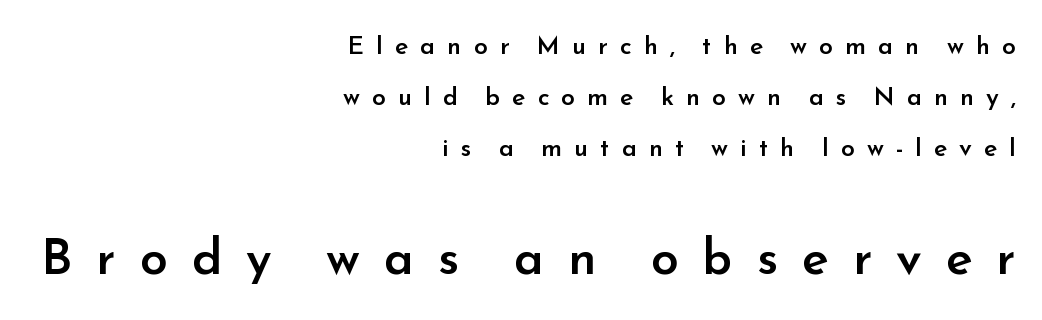
The image shows 50 px semibold sans-serif type, upright; set right-aligned, loose line spacing (2.04x), unusually wide letter spacing (+0.48 em), not underlined; the second (bottom) block is 2.0x larger; low stroke contrast and a small x-height.
